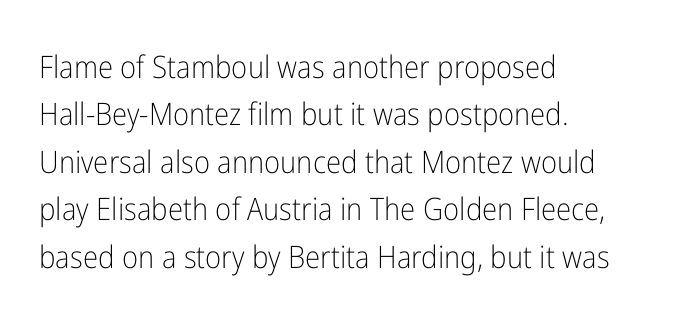
{"serif": "no", "italic": "no", "bold": "no", "weight": "light", "width": "condensed", "stroke_contrast": "low", "x_height": "medium", "monospaced": "no", "underline": "no", "align": "left", "line_spacing": "normal", "line_spacing_ratio": 1.53, "letter_spacing": "normal", "letter_spacing_em": 0.0, "glyph_px": 31}
